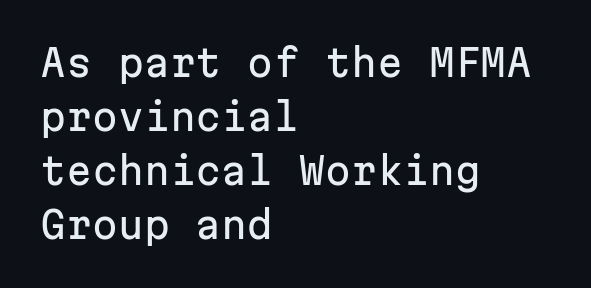
{"serif": "no", "italic": "no", "width": "normal", "stroke_contrast": "low", "x_height": "medium", "monospaced": "yes", "underline": "no", "align": "left", "line_spacing": "normal", "line_spacing_ratio": 1.46, "letter_spacing": "normal", "letter_spacing_em": 0.0, "glyph_px": 37}
